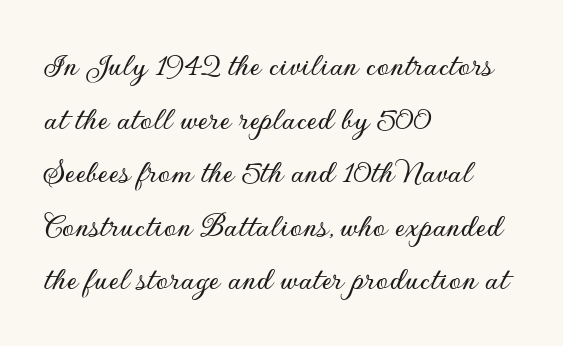
{"serif": "no", "width": "normal", "stroke_contrast": "low", "x_height": "small", "monospaced": "no", "underline": "no", "align": "left", "line_spacing": "normal", "line_spacing_ratio": 1.53, "letter_spacing": "normal", "letter_spacing_em": 0.0, "glyph_px": 35}
